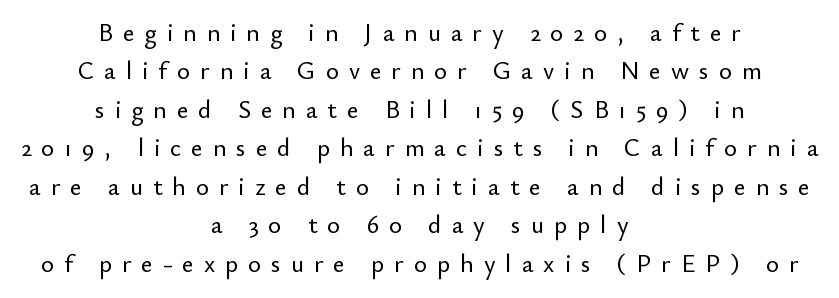
The image shows 25 px text type, upright; set centered, normal line spacing (1.54x), unusually wide letter spacing (+0.4 em), not underlined.
